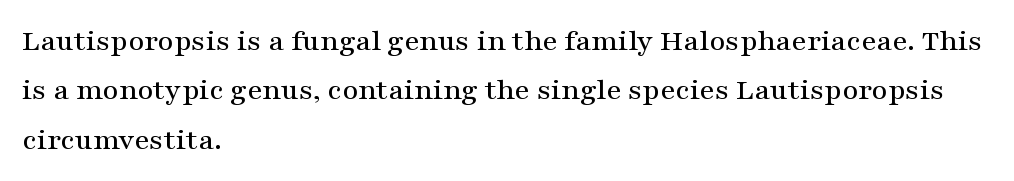
Leading matches the norm, producing a regular column. Short and long lines alike share a common starting point at left. Style check: upright. Do the characters align in a grid? No, the font is proportional. Each row of text sits above clean, open space.
